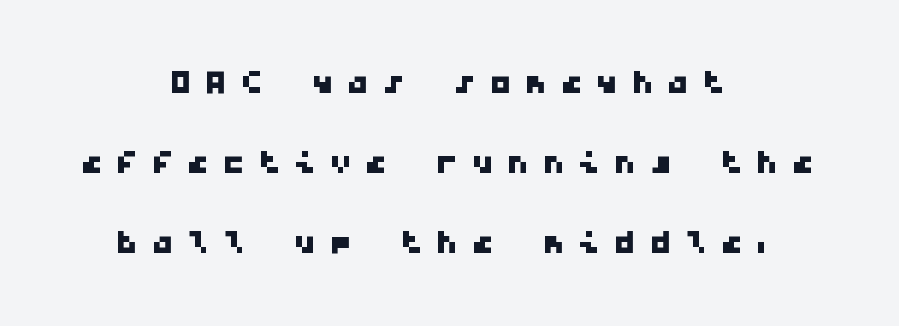
You could only call the tracking loose — the letters float apart. Nobody drew a line under any word here. Each letter, wide or thin by design, is forced into the same width here. The passage shown is typeset with a sans-serif family.
